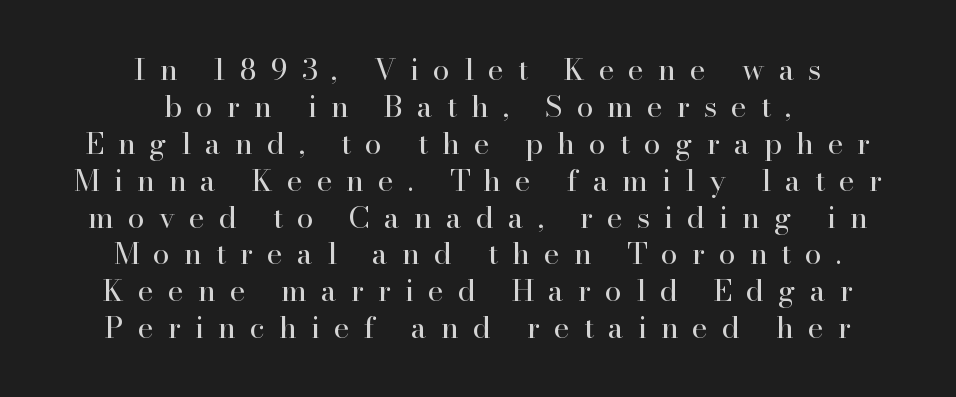
The image shows 30 px regular-weight serif type, upright; set centered, line spacing 1.23x, unusually wide letter spacing (+0.47 em), not underlined; high stroke contrast and a small x-height.
